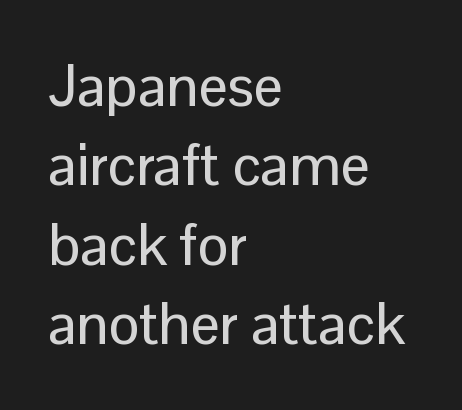
{"serif": "no", "italic": "no", "width": "normal", "stroke_contrast": "low", "x_height": "medium", "monospaced": "no", "underline": "no", "align": "left", "line_spacing": "normal", "line_spacing_ratio": 1.37, "letter_spacing": "normal", "letter_spacing_em": 0.0, "glyph_px": 58}
